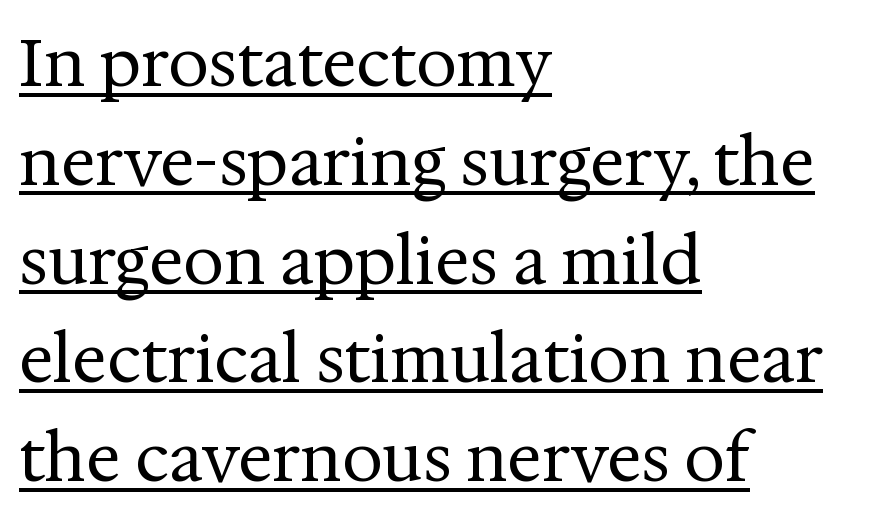
{"serif": "yes", "italic": "no", "bold": "no", "weight": "regular", "width": "normal", "stroke_contrast": "medium", "x_height": "medium", "monospaced": "no", "underline": "yes", "align": "left", "line_spacing": "normal", "line_spacing_ratio": 1.52, "letter_spacing": "normal", "letter_spacing_em": 0.0, "glyph_px": 65}
